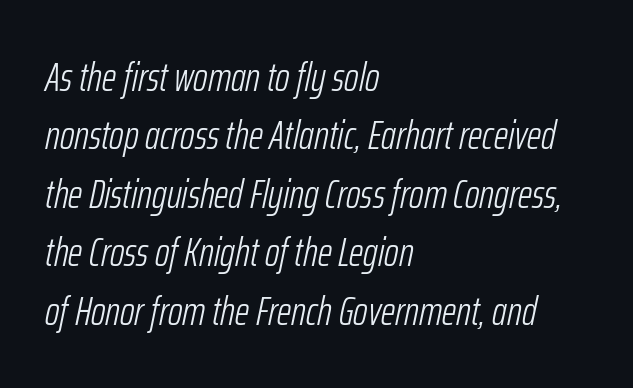
{"italic": "yes", "lean": "right", "slant_degrees": 12, "bold": "no", "weight": "light", "width": "condensed", "stroke_contrast": "low", "x_height": "medium", "monospaced": "no", "underline": "no", "align": "left", "line_spacing": "normal", "line_spacing_ratio": 1.46, "letter_spacing": "normal", "letter_spacing_em": 0.0, "glyph_px": 40}
